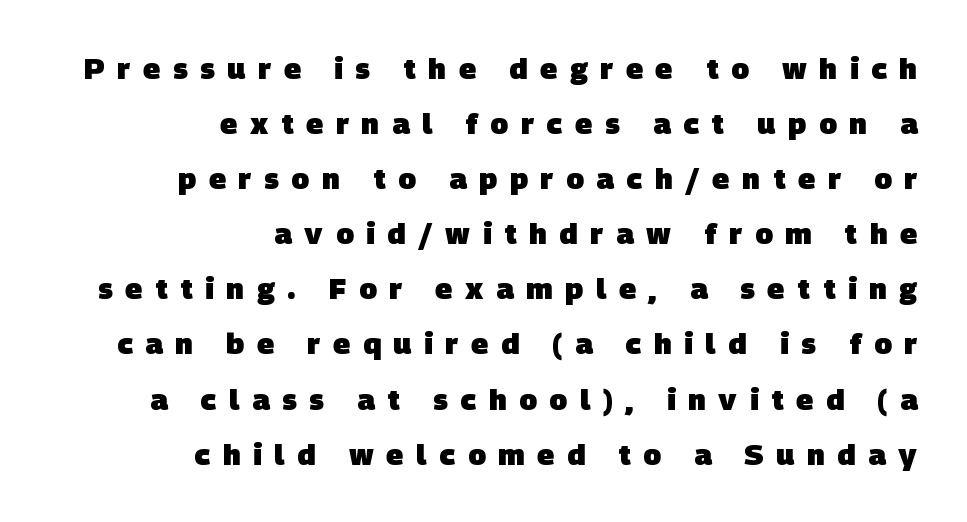
Q: Is the text bold? A: Yes.
Q: Is the typeface a serif or a sans-serif typeface? A: Sans-serif.
Q: Is the text underlined? A: No.
Q: How is the paragraph aligned? A: Right-aligned.
Q: Is the spacing between letters normal or unusually wide? A: Unusually wide.
Q: Is the spacing between lines tight, normal or loose? A: Loose.
Q: Width (condensed, normal, or wide)? A: Normal.
Q: Stroke contrast? A: Low.
Q: x-height? A: Large.
Q: Monospaced? A: No.
